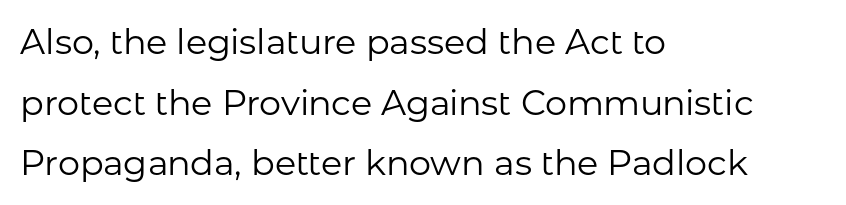
The rag falls on the right side of this text block. The space directly below the letters is spotless. Unbolded letterforms with no extra heft. Students, note that the glyphs here touch the page at normal intervals.
